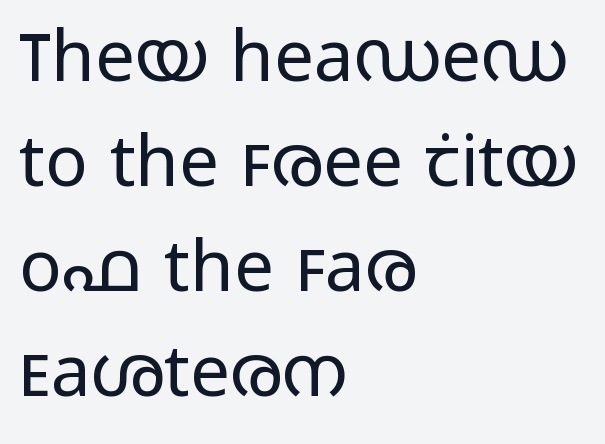
The glyphs are unaccompanied by any horizontal stroke below them. Short note: letters normally spaced. Leftover space on each line is placed entirely after the last word. Every stem runs plumb, perpendicular to the baseline.
